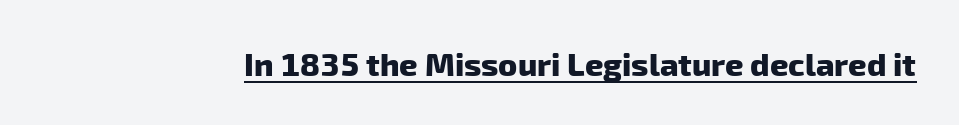
The image shows 32 px heavy sans-serif type; set normal letter spacing, underlined; low stroke contrast and a medium x-height.
